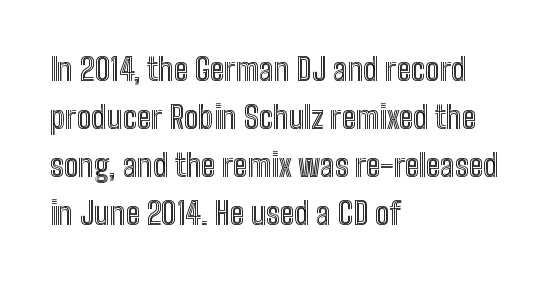
The image shows 31 px condensed type, upright; set left-aligned, normal line spacing (1.55x), normal letter spacing, not underlined; a medium x-height.
